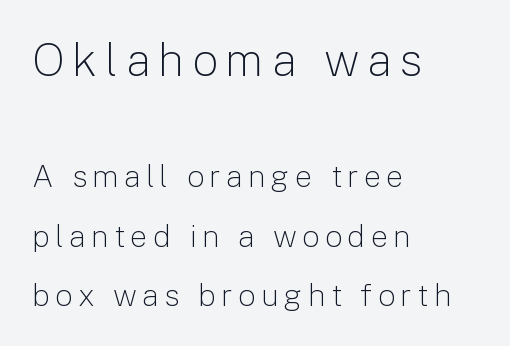
The image shows 46 px light sans-serif type, upright; set left-aligned, loose line spacing (1.92x), not underlined; the first (top) block is 1.48x larger; low stroke contrast and a medium x-height.
